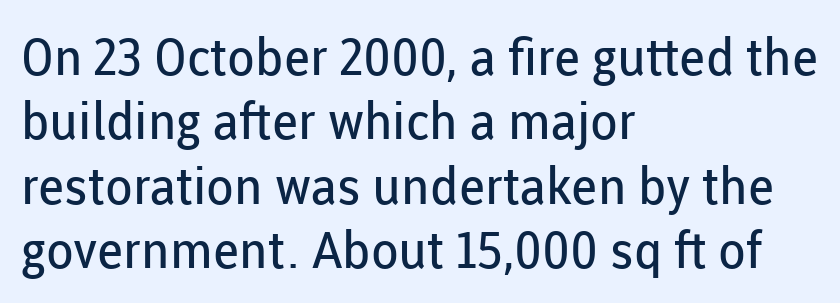
Q: Is the text bold? A: No.
Q: Is the text italic (slanted)? A: No, it is upright.
Q: Is the typeface a serif or a sans-serif typeface? A: Sans-serif.
Q: Is the text underlined? A: No.
Q: How is the paragraph aligned? A: Left-aligned.
Q: Is the spacing between letters normal or unusually wide? A: Normal.
Q: Is the spacing between lines tight, normal or loose? A: Normal.
Q: Width (condensed, normal, or wide)? A: Normal.
Q: Stroke contrast? A: Low.
Q: x-height? A: Medium.
Q: Monospaced? A: No.
